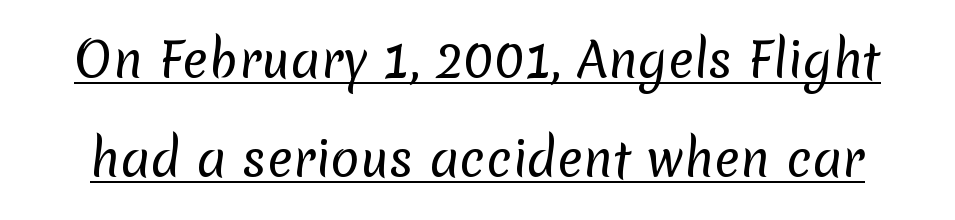
Q: Is the text bold? A: No.
Q: Is the typeface a serif or a sans-serif typeface? A: Sans-serif.
Q: Is the text underlined? A: Yes.
Q: Is the spacing between letters normal or unusually wide? A: Normal.
Q: Is the spacing between lines tight, normal or loose? A: Loose.
Q: Width (condensed, normal, or wide)? A: Normal.
Q: Stroke contrast? A: Low.
Q: x-height? A: Medium.
Q: Monospaced? A: No.
